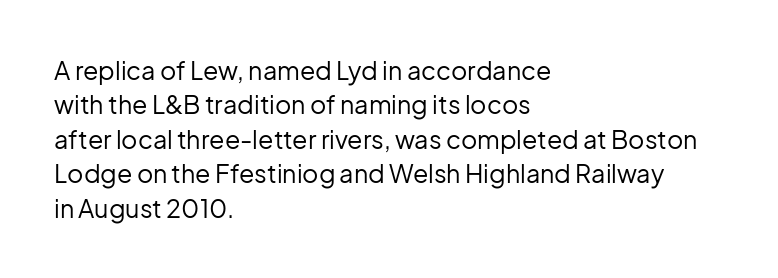
{"italic": "no", "bold": "no", "underline": "no", "align": "left", "line_spacing": "normal", "line_spacing_ratio": 1.38, "letter_spacing": "normal", "letter_spacing_em": 0.0, "glyph_px": 25}
